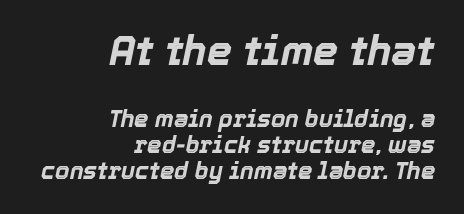
The image shows 40 px bold type, italic (leaning right); set right-aligned, tight line spacing (1.13x), normal letter spacing, not underlined; the first (top) block is 1.74x larger; a medium x-height.
